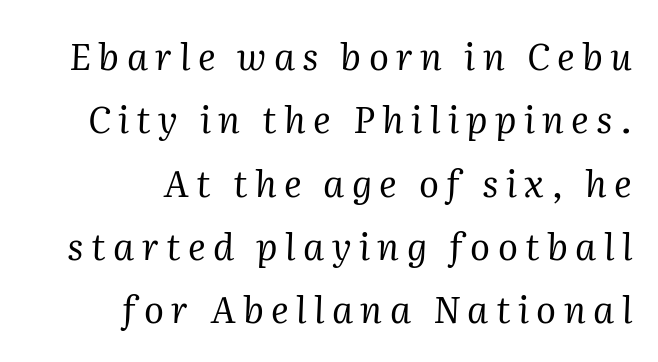
Q: Is the text bold? A: No.
Q: Is the text italic (slanted)? A: Yes, it leans right by about 2 degrees.
Q: Is the typeface a serif or a sans-serif typeface? A: Serif.
Q: Is the text underlined? A: No.
Q: How is the paragraph aligned? A: Right-aligned.
Q: Is the spacing between letters normal or unusually wide? A: Unusually wide.
Q: Width (condensed, normal, or wide)? A: Normal.
Q: Stroke contrast? A: Medium.
Q: x-height? A: Medium.
Q: Monospaced? A: No.
